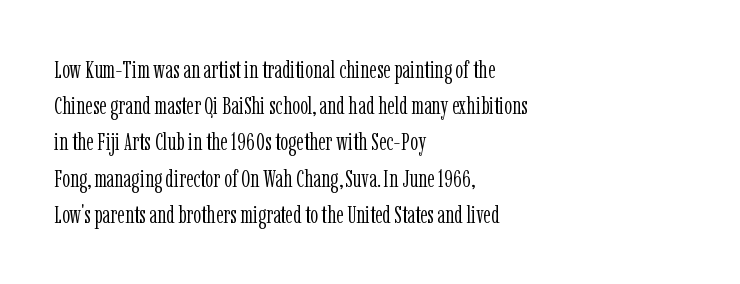
The cut favours lightness, reaching ordinary text weight at its darkest. Left-aligned paragraph, ragged on the right. There is no visible air inserted between adjacent glyphs. Has an underline been added? It has not. Upright lettering throughout. Leading matches the norm, producing a regular column.
